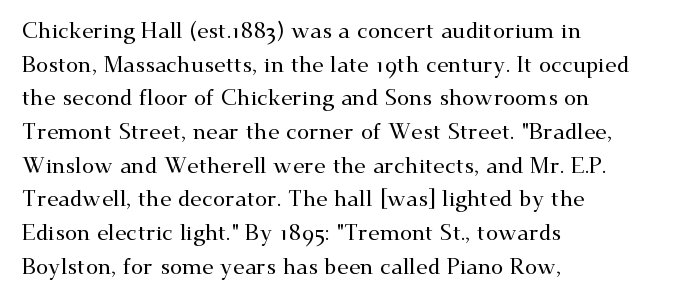
The image shows 22 px text type, upright; set left-aligned, normal line spacing (1.53x), normal letter spacing, not underlined.
